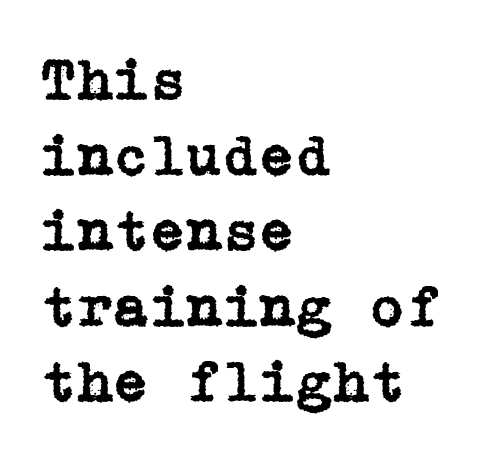
Q: Is the text italic (slanted)? A: No, it is upright.
Q: Is the typeface a serif or a sans-serif typeface? A: Serif.
Q: Is the text underlined? A: No.
Q: How is the paragraph aligned? A: Left-aligned.
Q: Is the spacing between letters normal or unusually wide? A: Normal.
Q: Is the spacing between lines tight, normal or loose? A: Normal.
Q: Width (condensed, normal, or wide)? A: Normal.
Q: Stroke contrast? A: Low.
Q: x-height? A: Medium.
